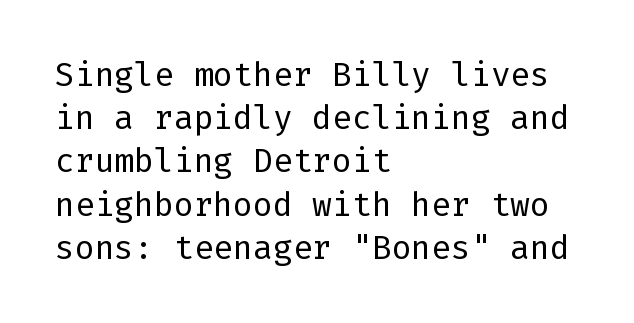
Unlike a traditional serif, this face leaves its strokes unadorned. Ascenders rise straight up at ninety degrees. Does extra space separate the letters? No, they use regular spacing. The lines sit at an ordinary, default distance from one another. A student would call this left alignment; a typographer would say flush left, rag right.
